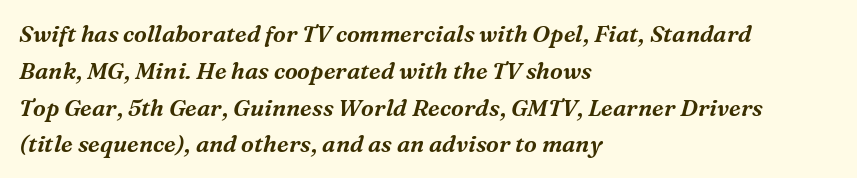
Slant detected: the letters are inclined. The block of text has a typical density, with ordinary space between rows. Leftover space on each line is placed entirely after the last word. Plain, unruled lines of type.
